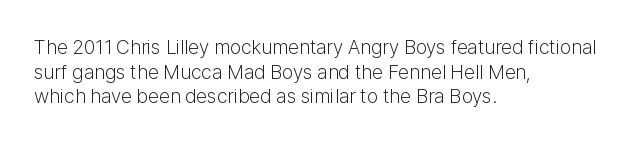
{"italic": "no", "bold": "no", "underline": "no", "align": "left", "line_spacing_ratio": 1.23, "letter_spacing": "normal", "letter_spacing_em": 0.0, "glyph_px": 20}
